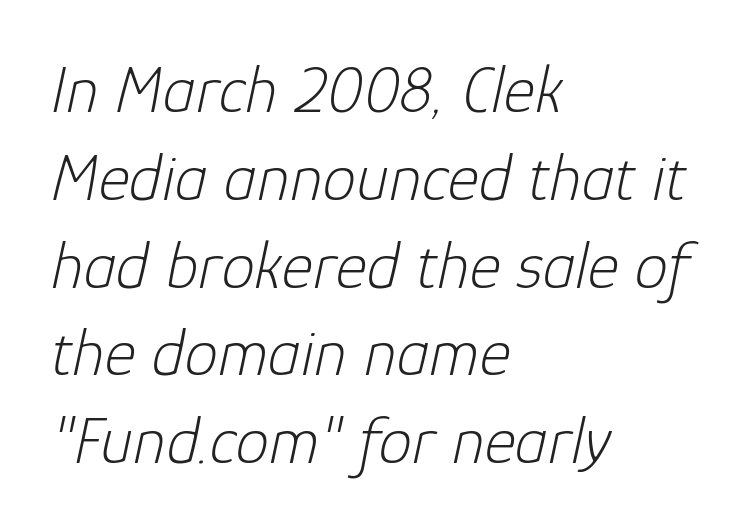
The image shows 67 px light type, italic (leaning right); set left-aligned, normal line spacing (1.31x), normal letter spacing, not underlined; low stroke contrast and a medium x-height.
